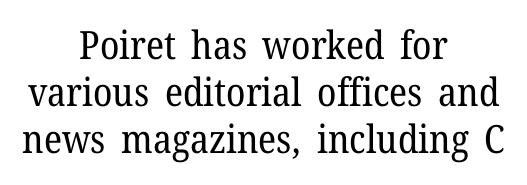
Stroke terminals: seriffed. The rendering keeps characters at their native spacing. In terms of posture, this sample is upright. If you folded the block vertically in half, each line would mirror itself in length. Weight: regular or lighter.
